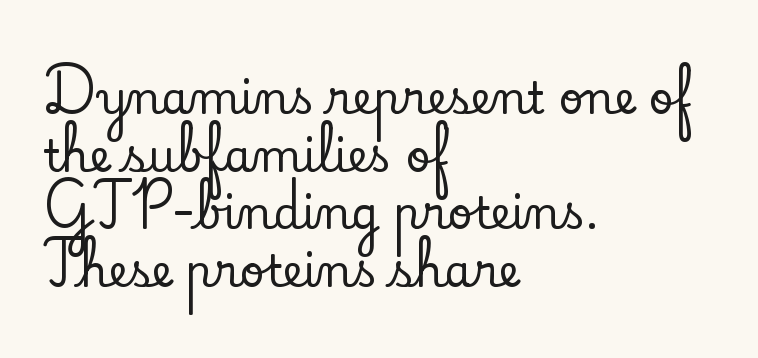
Observe the ordinary spacing: letters are neighbours, not strangers. The glyphs in this specimen are seriffed. All the whitespace from short lines collects on the right. Style check: upright. Descenders hang freely into open space. Each new line begins a customary step beneath the previous one.
